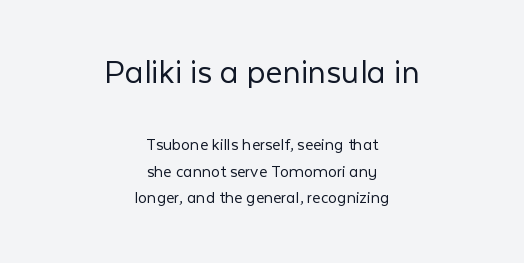
Every row of glyphs is offset so its center matches the block's center. Weight: regular or lighter. Proportional: the letters do not fall into vertical columns. Grotesque or geometric, the face here clearly has no serifs.
